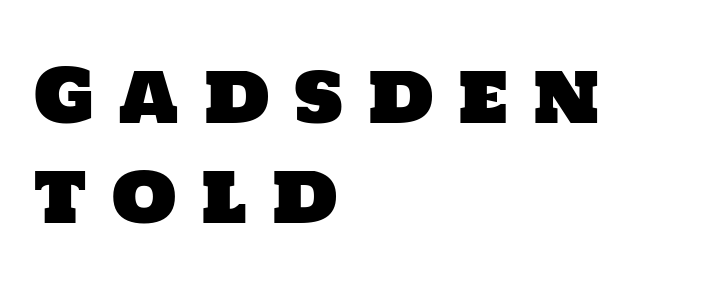
Q: Is the typeface a serif or a sans-serif typeface? A: Sans-serif.
Q: Is the text underlined? A: No.
Q: How is the paragraph aligned? A: Left-aligned.
Q: Is the spacing between letters normal or unusually wide? A: Unusually wide.
Q: Is the spacing between lines tight, normal or loose? A: Normal.
Q: Width (condensed, normal, or wide)? A: Normal.
Q: Stroke contrast? A: Low.
Q: x-height? A: Large.
Q: Monospaced? A: No.
